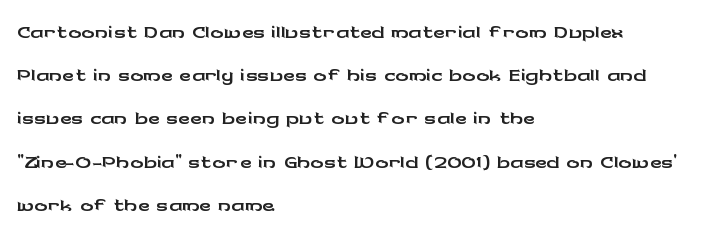
{"serif": "no", "italic": "no", "width": "wide", "stroke_contrast": "low", "x_height": "medium", "monospaced": "no", "underline": "no", "align": "left", "line_spacing": "normal", "line_spacing_ratio": 1.31, "letter_spacing": "normal", "letter_spacing_em": 0.0, "glyph_px": 33}
